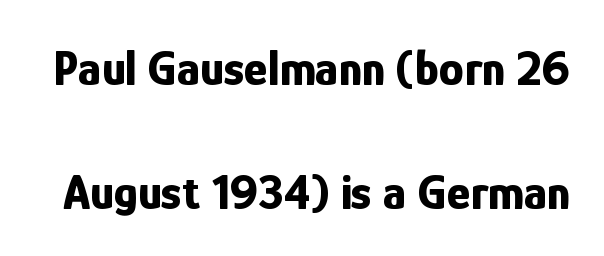
The image shows 50 px bold, condensed sans-serif type, upright; set loose line spacing (2.48x), normal letter spacing, not underlined; low stroke contrast and a medium x-height.
